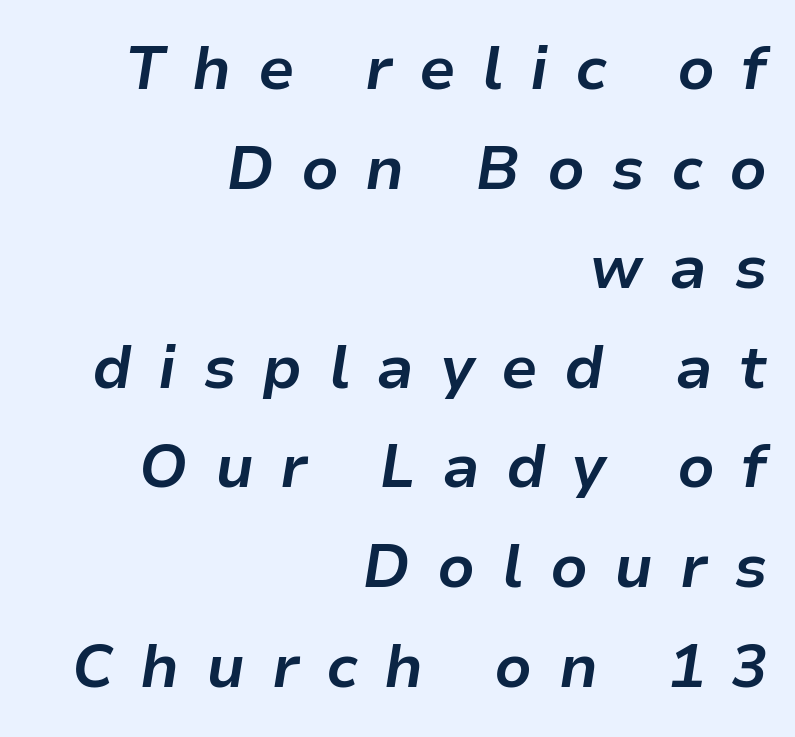
Do the characters align in a grid? No, the font is proportional. In terms of letterspacing, this is a distinctly airy, spread setting. Visually the block forms a straight wall on the right and a jagged coastline on the left. Typesetter's note: full bold, strokes at maximum text heaviness. Rows of type keep a routine distance in the vertical direction. The area under the type is left untouched.
